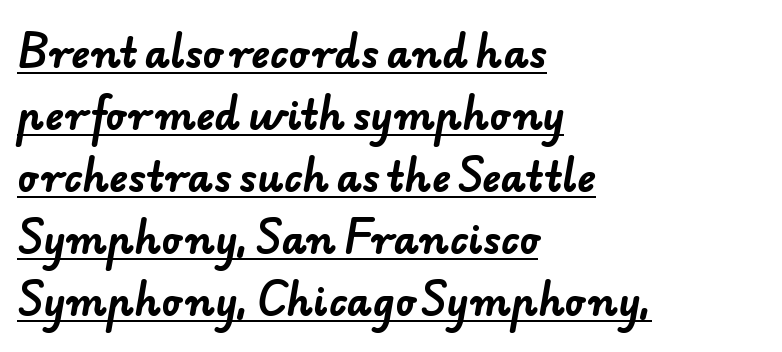
{"serif": "no", "bold": "yes", "weight": "bold", "width": "normal", "stroke_contrast": "low", "x_height": "small", "monospaced": "no", "underline": "yes", "align": "left", "line_spacing": "normal", "line_spacing_ratio": 1.59, "letter_spacing": "normal", "letter_spacing_em": 0.0, "glyph_px": 39}
